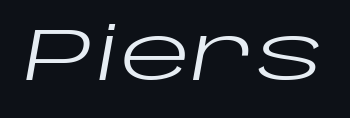
Q: Is the text bold? A: No.
Q: Is the text italic (slanted)? A: Yes, it leans right by about 10 degrees.
Q: Is the text underlined? A: No.
Q: Is the spacing between letters normal or unusually wide? A: Normal.
Q: Width (condensed, normal, or wide)? A: Wide.
Q: Stroke contrast? A: Low.
Q: x-height? A: Large.
Q: Monospaced? A: No.
